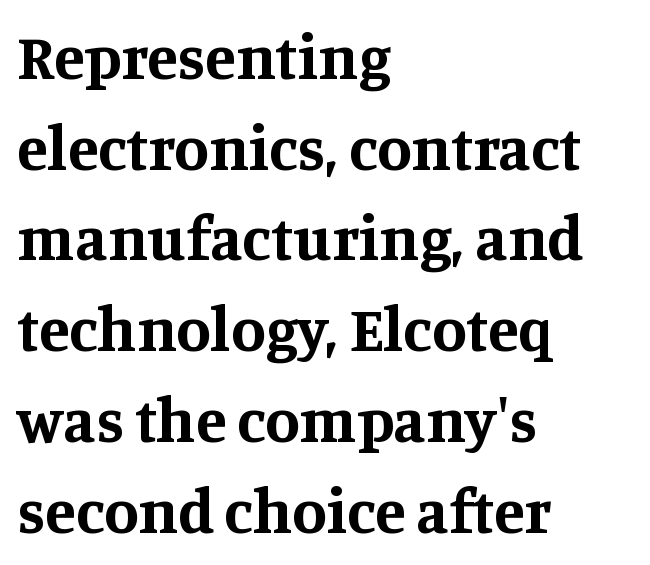
The face used here has the dense, thick strokes of a bold. The glyphs in this specimen are seriffed. Underlining? Definitely not there. Proportional: the letters do not fall into vertical columns. Compared with a centered layout, this one pins lines to the left instead. Normally led — the rows are evenly, conventionally spaced.
